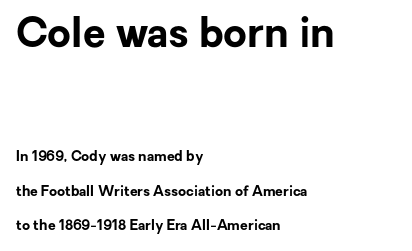
Q: Is the text bold? A: Yes.
Q: Is the text italic (slanted)? A: No, it is upright.
Q: Is the typeface a serif or a sans-serif typeface? A: Sans-serif.
Q: Is the text underlined? A: No.
Q: How is the paragraph aligned? A: Left-aligned.
Q: Is the spacing between letters normal or unusually wide? A: Normal.
Q: Is the spacing between lines tight, normal or loose? A: Loose.
Q: Which block of text is set in a larger size, the first (top) or the second (bottom)? A: The first (top) one.
Q: Width (condensed, normal, or wide)? A: Normal.
Q: Stroke contrast? A: Low.
Q: x-height? A: Medium.
Q: Monospaced? A: No.
